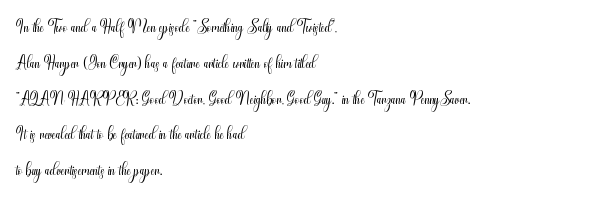
Q: Is the text bold? A: No.
Q: Is the text italic (slanted)? A: Yes.
Q: Is the text underlined? A: No.
Q: How is the paragraph aligned? A: Left-aligned.
Q: Is the spacing between letters normal or unusually wide? A: Normal.
Q: Is the spacing between lines tight, normal or loose? A: Normal.
